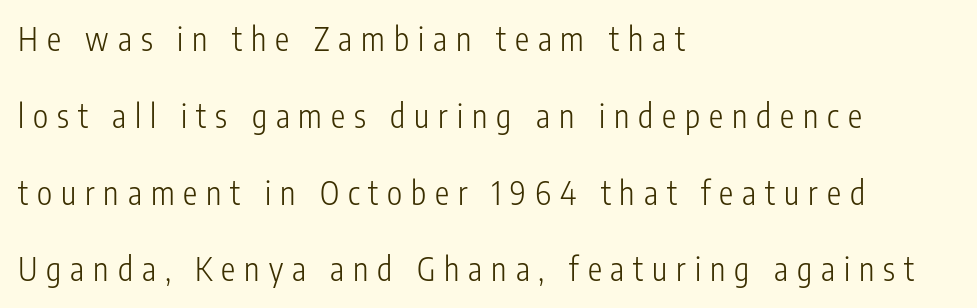
Q: Is the text bold? A: No.
Q: Is the text italic (slanted)? A: No, it is upright.
Q: Is the typeface a serif or a sans-serif typeface? A: Sans-serif.
Q: Is the text underlined? A: No.
Q: How is the paragraph aligned? A: Left-aligned.
Q: Is the spacing between letters normal or unusually wide? A: Unusually wide.
Q: Is the spacing between lines tight, normal or loose? A: Loose.
Q: Width (condensed, normal, or wide)? A: Condensed.
Q: Stroke contrast? A: Low.
Q: x-height? A: Medium.
Q: Monospaced? A: No.
